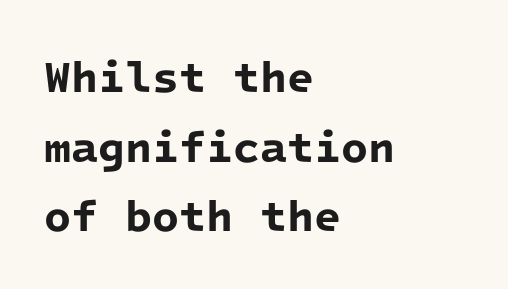
The image shows 44 px bold sans-serif type, monospaced; set left-aligned, normal line spacing (1.58x), normal letter spacing, not underlined; low stroke contrast and a medium x-height.
